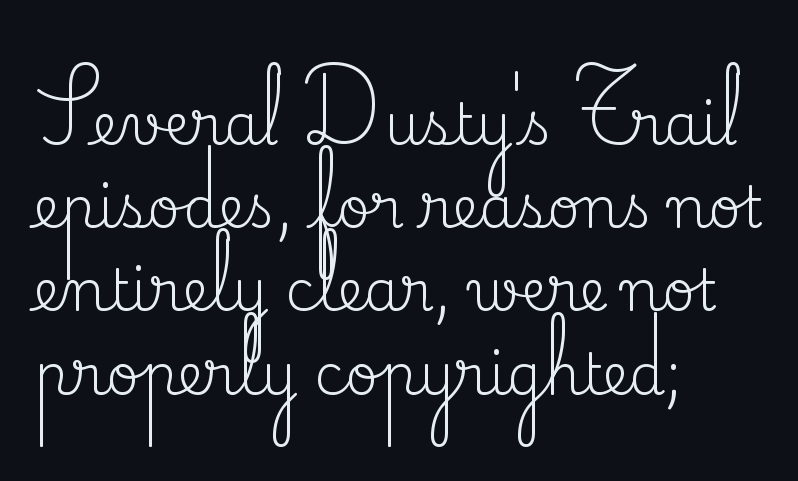
{"serif": "yes", "italic": "no", "bold": "no", "weight": "regular", "width": "normal", "stroke_contrast": "medium", "x_height": "small", "monospaced": "no", "underline": "no", "align": "left", "line_spacing": "normal", "line_spacing_ratio": 1.46, "letter_spacing": "normal", "letter_spacing_em": 0.0, "glyph_px": 57}
